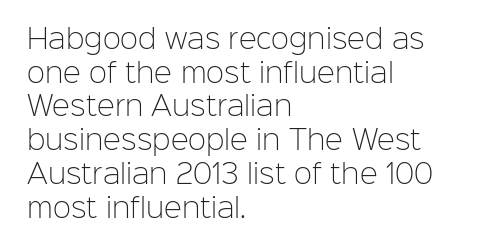
Q: Is the text bold? A: No.
Q: Is the text italic (slanted)? A: No, it is upright.
Q: Is the text underlined? A: No.
Q: How is the paragraph aligned? A: Left-aligned.
Q: Is the spacing between letters normal or unusually wide? A: Normal.
Q: Is the spacing between lines tight, normal or loose? A: Normal.
